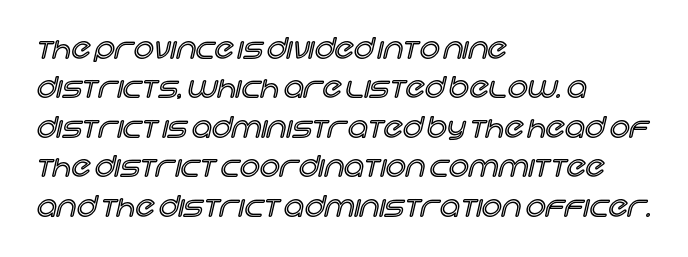
Nobody touched the tracking dial on this one. Words float on clear page, feet unadorned. Summary of vertical rhythm: regular, with standard interline spacing. These lines are set flush left with a ragged right edge.
